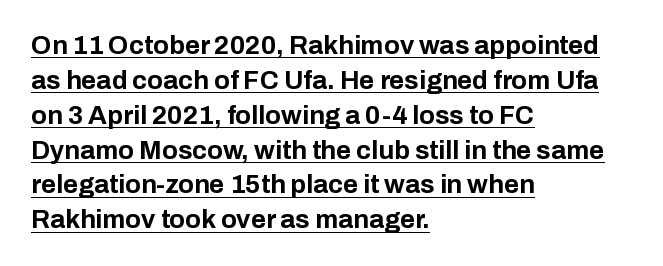
Q: Is the text bold? A: Yes.
Q: Is the text italic (slanted)? A: No, it is upright.
Q: Is the text underlined? A: Yes.
Q: How is the paragraph aligned? A: Left-aligned.
Q: Is the spacing between letters normal or unusually wide? A: Normal.
Q: Is the spacing between lines tight, normal or loose? A: Normal.
